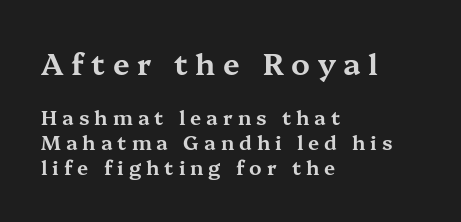
Alignment: flush left. Underlining? Definitely not there. Scale decreases going downward across the two blocks. Each letter keeps its own natural width here, so spacing adapts to shape.
